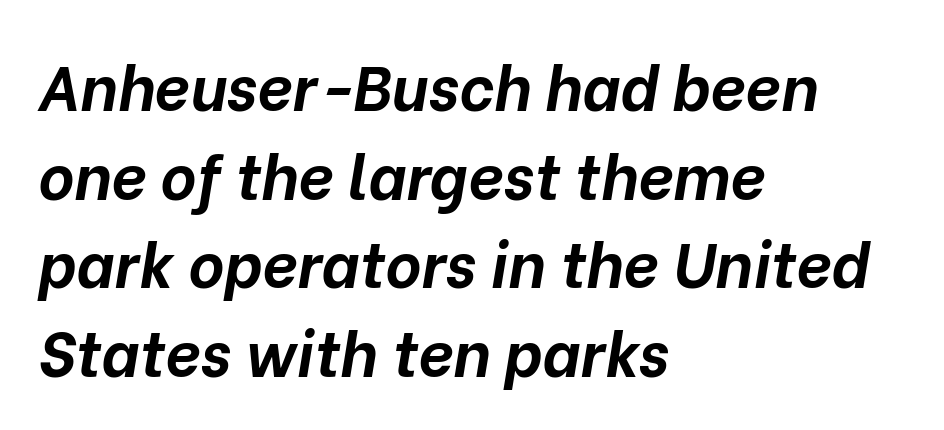
Q: Is the text bold? A: Yes.
Q: Is the text italic (slanted)? A: Yes, it leans right by about 10 degrees.
Q: Is the text underlined? A: No.
Q: How is the paragraph aligned? A: Left-aligned.
Q: Is the spacing between letters normal or unusually wide? A: Normal.
Q: Is the spacing between lines tight, normal or loose? A: Normal.
Q: Width (condensed, normal, or wide)? A: Normal.
Q: Stroke contrast? A: Low.
Q: x-height? A: Medium.
Q: Monospaced? A: No.
